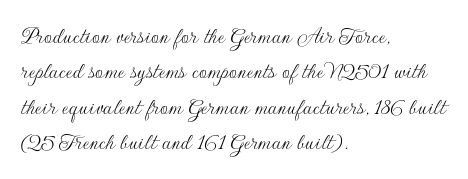
Plain, unruled lines of type. Is the type heavy? It reads as light-to-regular instead. Interline gaps are of average width in this sample. These lines are set flush left with a ragged right edge. Nothing unusual about the tracking: characters are spaced as the font intends.
